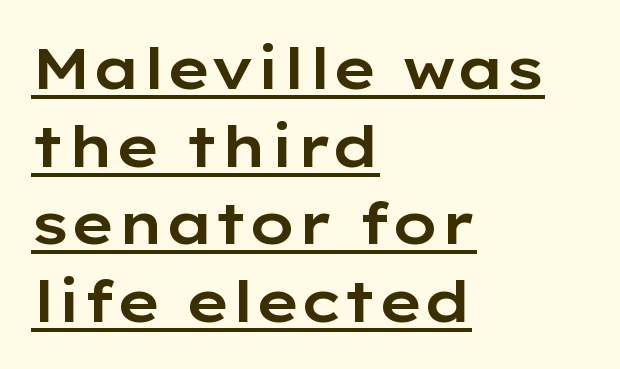
Q: Is the text italic (slanted)? A: No, it is upright.
Q: Is the typeface a serif or a sans-serif typeface? A: Sans-serif.
Q: Is the text underlined? A: Yes.
Q: How is the paragraph aligned? A: Left-aligned.
Q: Is the spacing between letters normal or unusually wide? A: Normal.
Q: Is the spacing between lines tight, normal or loose? A: Normal.
Q: Width (condensed, normal, or wide)? A: Wide.
Q: Stroke contrast? A: Low.
Q: x-height? A: Medium.
Q: Monospaced? A: No.
